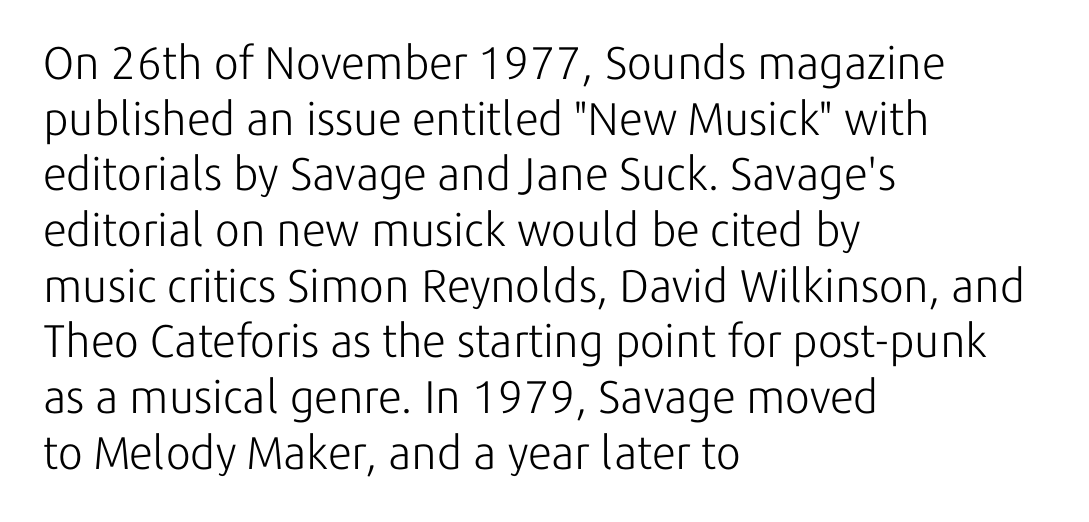
{"serif": "no", "italic": "no", "bold": "no", "weight": "light", "width": "normal", "stroke_contrast": "low", "x_height": "medium", "monospaced": "no", "underline": "no", "align": "left", "line_spacing_ratio": 1.21, "letter_spacing": "normal", "letter_spacing_em": 0.0, "glyph_px": 46}
